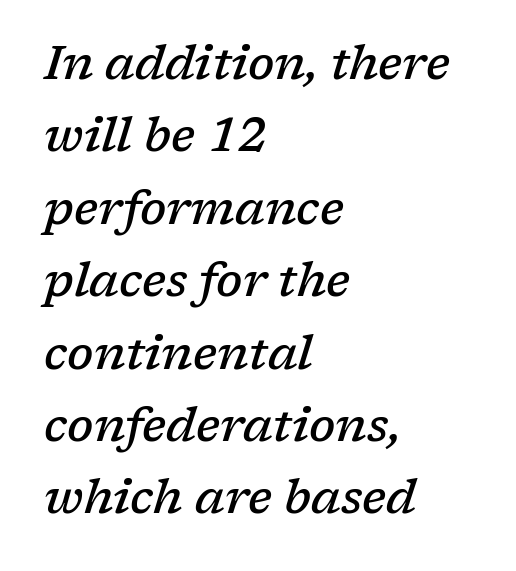
{"serif": "yes", "italic": "yes", "lean": "right", "slant_degrees": 17, "bold": "semi", "weight": "semibold", "width": "normal", "stroke_contrast": "low", "x_height": "medium", "monospaced": "no", "underline": "no", "align": "left", "line_spacing": "normal", "line_spacing_ratio": 1.54, "letter_spacing": "normal", "letter_spacing_em": 0.0, "glyph_px": 47}
